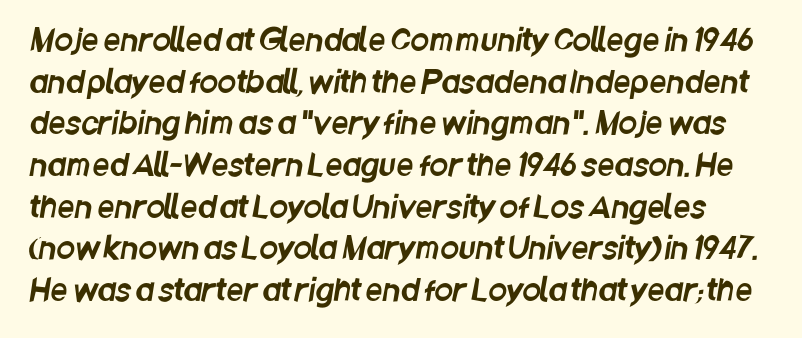
The image shows 30 px condensed sans-serif type; set normal line spacing (1.39x), normal letter spacing, not underlined; low stroke contrast and a large x-height.
